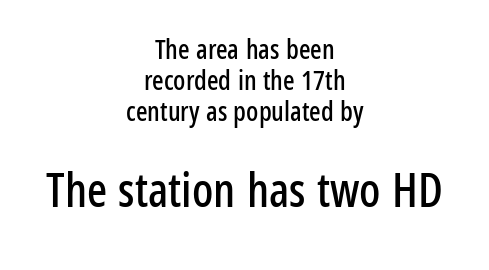
The image shows 47 px condensed sans-serif type, upright; set centered, tight line spacing (1.15x), normal letter spacing, not underlined; the second (bottom) block is 1.74x larger; low stroke contrast and a medium x-height.
